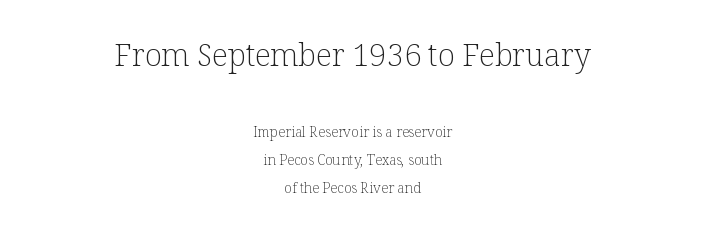
{"serif": "yes", "italic": "no", "bold": "no", "weight": "light", "width": "normal", "stroke_contrast": "low", "x_height": "medium", "monospaced": "no", "underline": "no", "align": "center", "line_spacing": "loose", "line_spacing_ratio": 2.0, "letter_spacing": "normal", "letter_spacing_em": 0.0, "larger_block": "first", "size_ratio": 2.21, "glyph_px": 31}
